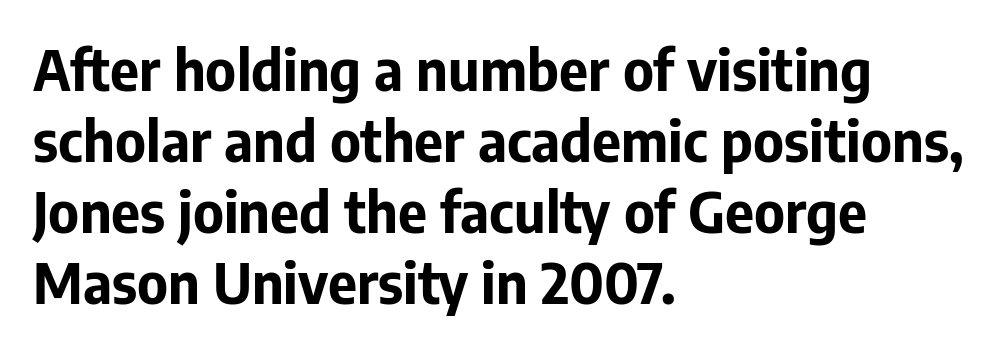
The image shows 56 px bold sans-serif type, upright; set left-aligned, normal line spacing (1.27x), normal letter spacing, not underlined; low stroke contrast and a medium x-height.
